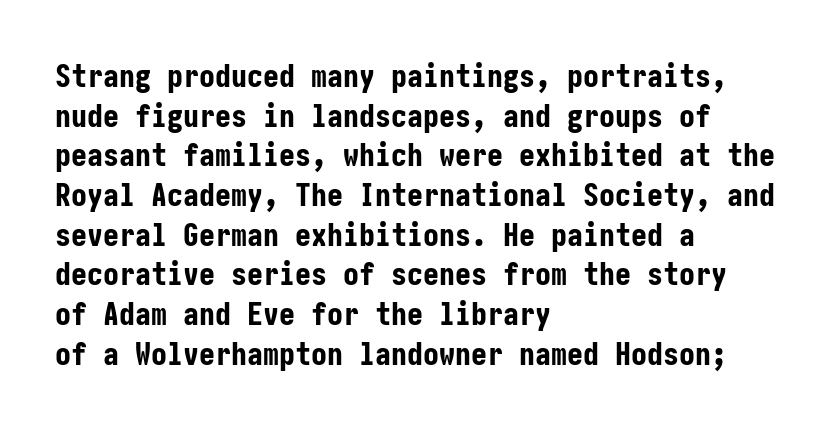
{"serif": "no", "italic": "no", "bold": "yes", "weight": "bold", "width": "condensed", "stroke_contrast": "low", "x_height": "medium", "underline": "no", "align": "left", "line_spacing_ratio": 1.24, "letter_spacing": "normal", "letter_spacing_em": 0.0, "glyph_px": 32}
